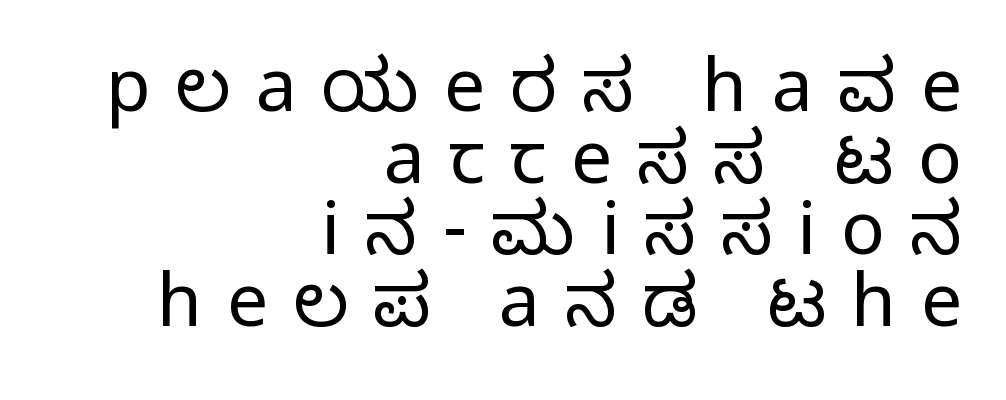
Q: Is the text bold? A: No.
Q: Is the text italic (slanted)? A: No, it is upright.
Q: Is the typeface a serif or a sans-serif typeface? A: Sans-serif.
Q: Is the text underlined? A: No.
Q: How is the paragraph aligned? A: Right-aligned.
Q: Is the spacing between letters normal or unusually wide? A: Unusually wide.
Q: Is the spacing between lines tight, normal or loose? A: Tight.
Q: Width (condensed, normal, or wide)? A: Normal.
Q: Stroke contrast? A: Low.
Q: x-height? A: Medium.
Q: Monospaced? A: No.
